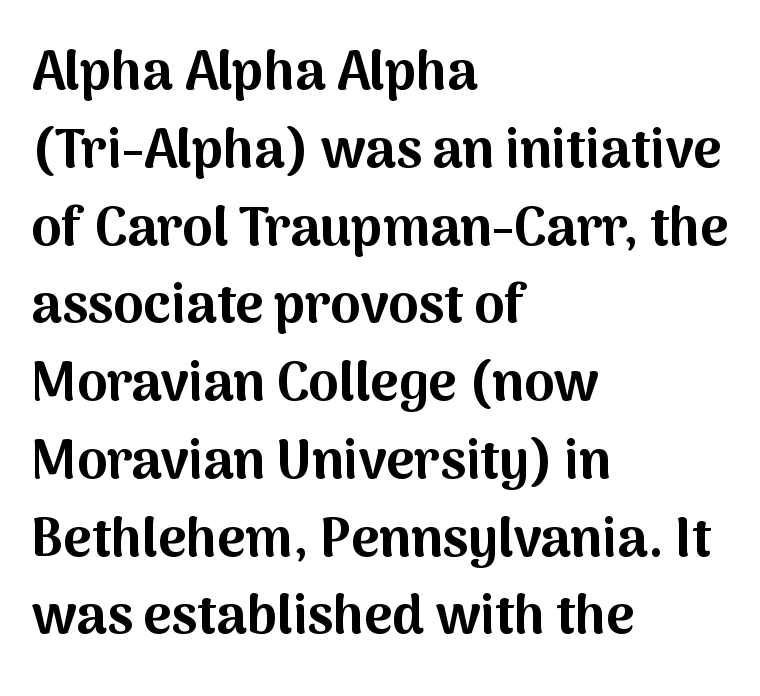
{"serif": "no", "italic": "no", "bold": "yes", "weight": "bold", "width": "normal", "stroke_contrast": "medium", "x_height": "medium", "monospaced": "no", "underline": "no", "align": "left", "line_spacing": "normal", "line_spacing_ratio": 1.44, "letter_spacing": "normal", "letter_spacing_em": 0.0, "glyph_px": 54}
